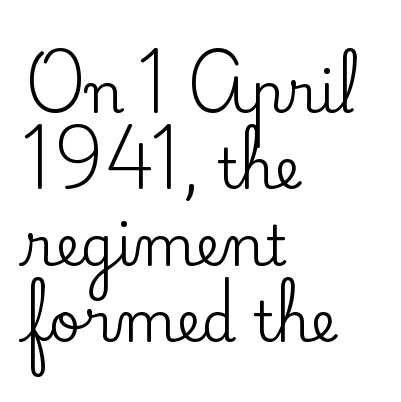
Italic: no, the glyphs are upright roman. All the whitespace from short lines collects on the right. Proportional: the letters do not fall into vertical columns. A typesetter would label this face a serif. What's the leading like? Ordinary, nothing unusual. Students, note that the glyphs here touch the page at normal intervals.
